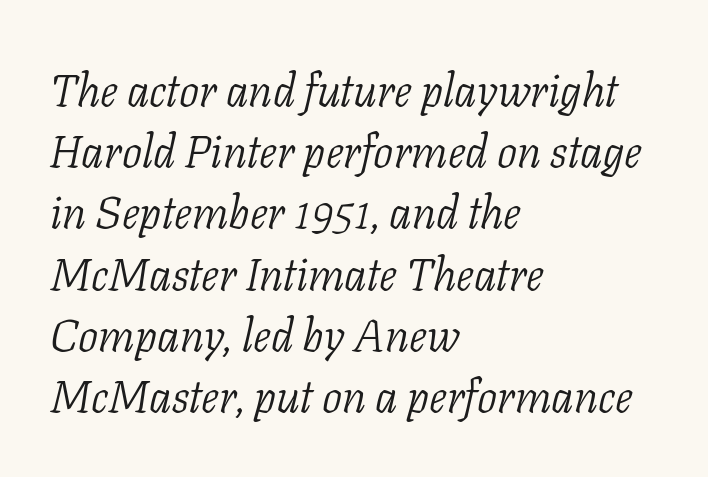
{"serif": "yes", "italic": "yes", "lean": "right", "slant_degrees": 11, "bold": "no", "weight": "light", "width": "normal", "stroke_contrast": "low", "x_height": "medium", "monospaced": "no", "underline": "no", "align": "left", "line_spacing": "normal", "line_spacing_ratio": 1.36, "letter_spacing": "normal", "letter_spacing_em": 0.0, "glyph_px": 45}
